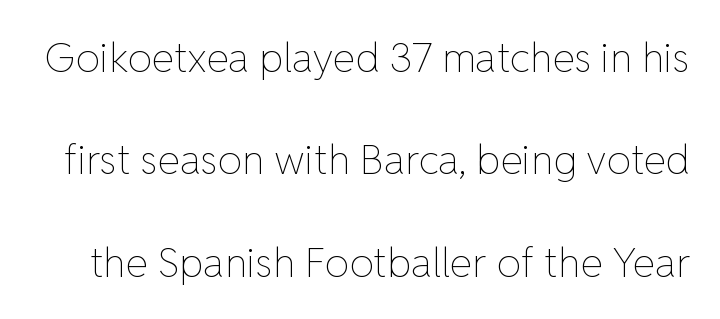
The image shows 41 px thin type, upright; set loose line spacing (2.5x), normal letter spacing, not underlined; low stroke contrast and a medium x-height.
